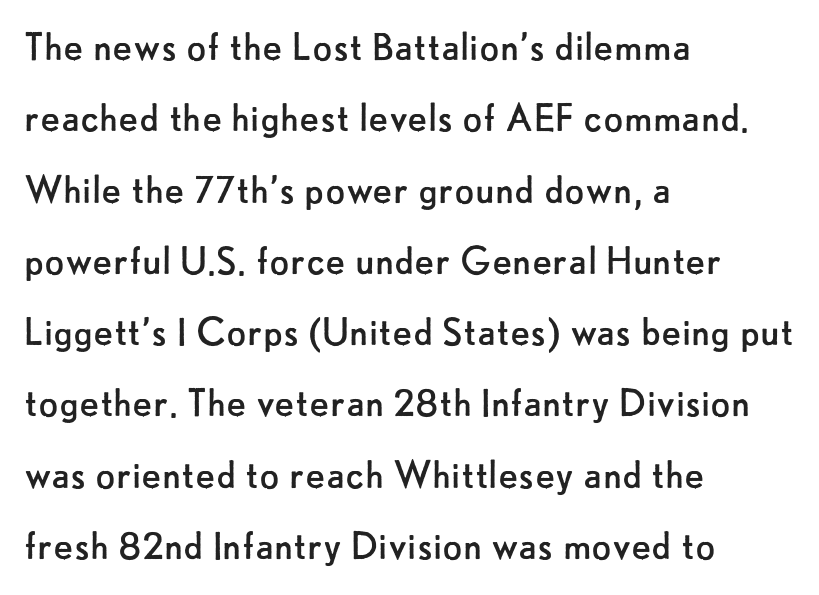
{"serif": "no", "italic": "no", "bold": "no", "weight": "regular", "width": "normal", "stroke_contrast": "low", "x_height": "small", "monospaced": "no", "underline": "no", "align": "left", "line_spacing": "normal", "line_spacing_ratio": 1.55, "letter_spacing": "normal", "letter_spacing_em": 0.0, "glyph_px": 46}
